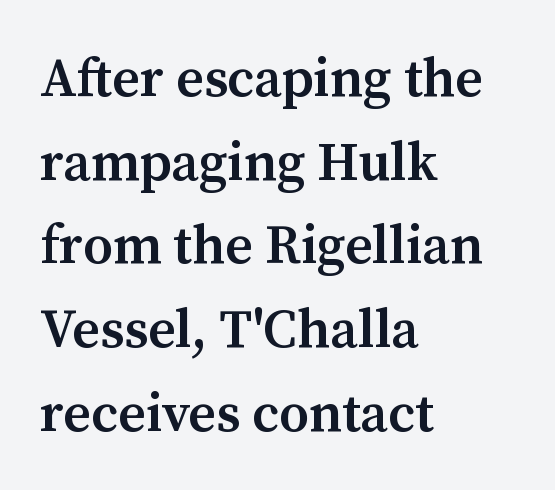
A bit beefed up — I'd call it semibold rather than bold. The string is rendered with underlining switched off. Does extra space separate the letters? No, they use regular spacing. Character widths vary here, with narrow letters taking less room than wide ones. Note: serifs present on the glyphs. Posture: vertical.
